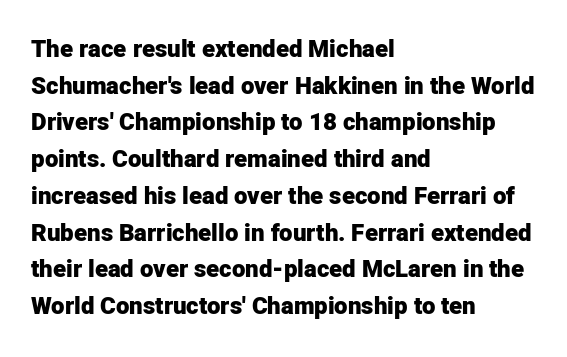
The image shows 24 px bold type, upright; set left-aligned, normal line spacing (1.53x), normal letter spacing, not underlined.
